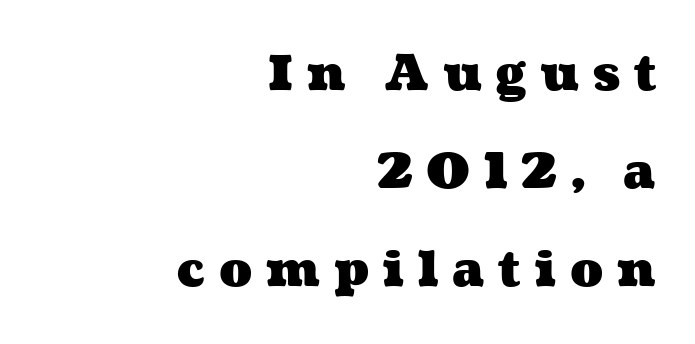
The specimen omits any rule beneath the text block's lines. Baseline-to-baseline distance is far greater than the letter height. Emphasis by weight is at full strength: bold. Letter spacing: wide. If you drew a ruler down the right edge, every line would touch it. Note the varied advance widths — an 'i' is clearly narrower than an 'm'.
